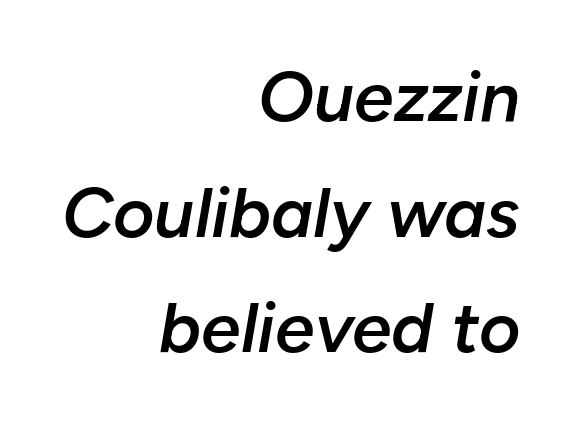
The image shows 71 px semibold type, italic (leaning right); set right-aligned, normal line spacing (1.63x), normal letter spacing, not underlined; low stroke contrast and a medium x-height.
